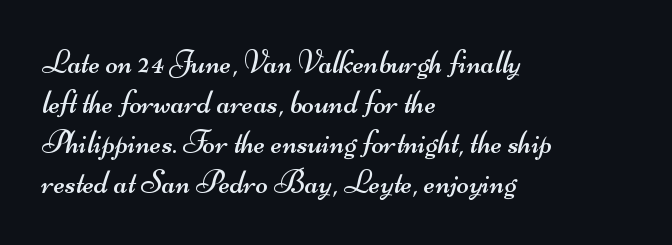
{"serif": "no", "bold": "no", "weight": "regular", "width": "wide", "stroke_contrast": "medium", "x_height": "small", "monospaced": "no", "underline": "no", "align": "left", "line_spacing_ratio": 1.21, "letter_spacing": "normal", "letter_spacing_em": 0.0, "glyph_px": 33}
